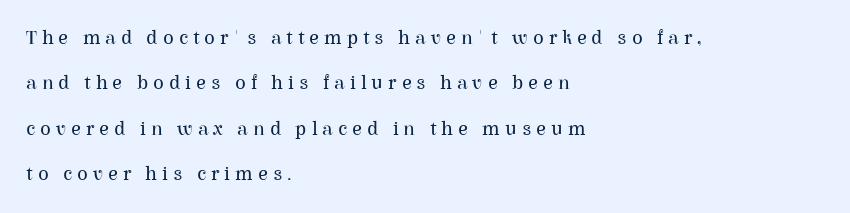
A typesetter would call this heavily tracked-out type. Vertically, the passage feels expansive, rows floating well apart. Weight: not bold — regular or lighter. The space beneath each line is pristine and unruled. The ragged edge is on the right, which tells us the setting is flush left.
